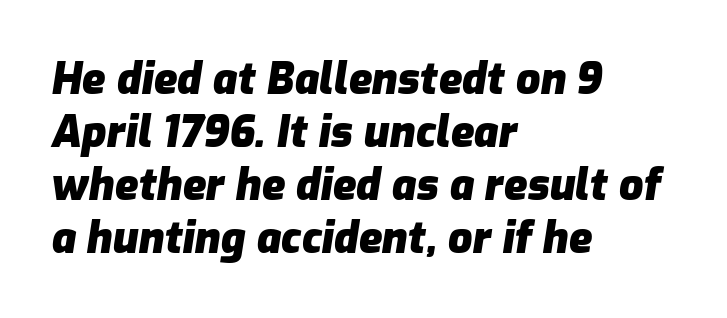
Q: Is the text bold? A: Yes.
Q: Is the text italic (slanted)? A: Yes, it leans right by about 9 degrees.
Q: Is the text underlined? A: No.
Q: How is the paragraph aligned? A: Left-aligned.
Q: Is the spacing between letters normal or unusually wide? A: Normal.
Q: Width (condensed, normal, or wide)? A: Normal.
Q: Stroke contrast? A: Low.
Q: x-height? A: Medium.
Q: Monospaced? A: No.
